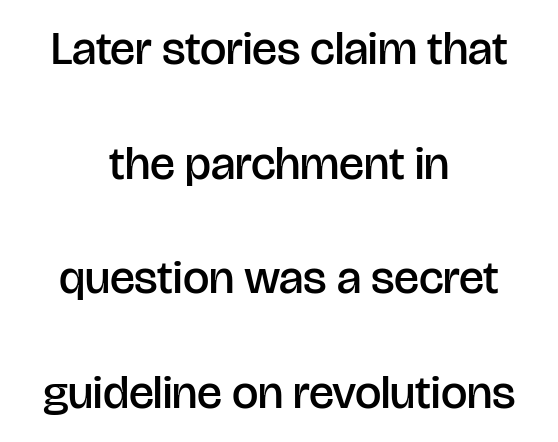
{"serif": "no", "italic": "no", "bold": "semi", "weight": "semibold", "width": "normal", "stroke_contrast": "low", "x_height": "large", "monospaced": "no", "underline": "no", "align": "center", "line_spacing": "loose", "line_spacing_ratio": 2.44, "letter_spacing": "normal", "letter_spacing_em": 0.0, "glyph_px": 47}
